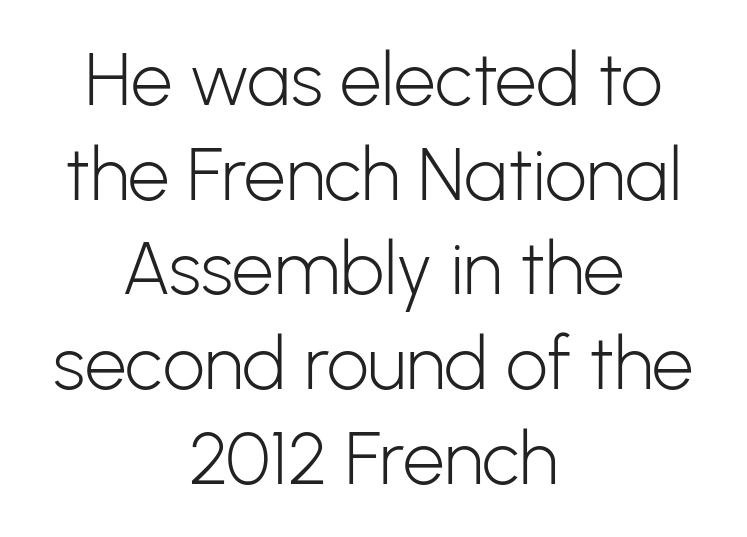
{"serif": "no", "italic": "no", "bold": "no", "weight": "light", "width": "normal", "stroke_contrast": "low", "x_height": "medium", "monospaced": "no", "underline": "no", "align": "center", "line_spacing": "normal", "line_spacing_ratio": 1.28, "letter_spacing": "normal", "letter_spacing_em": 0.0, "glyph_px": 74}
